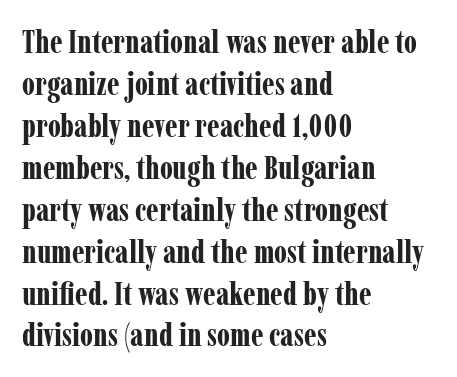
Q: Is the text bold? A: Yes.
Q: Is the text italic (slanted)? A: No, it is upright.
Q: Is the typeface a serif or a sans-serif typeface? A: Serif.
Q: Is the text underlined? A: No.
Q: How is the paragraph aligned? A: Left-aligned.
Q: Is the spacing between letters normal or unusually wide? A: Normal.
Q: Is the spacing between lines tight, normal or loose? A: Normal.
Q: Width (condensed, normal, or wide)? A: Condensed.
Q: Stroke contrast? A: Low.
Q: x-height? A: Medium.
Q: Monospaced? A: No.
